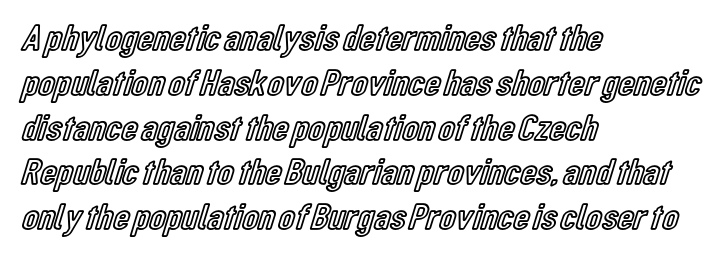
The image shows 37 px condensed type; set left-aligned, line spacing 1.21x, normal letter spacing, not underlined; a medium x-height.
